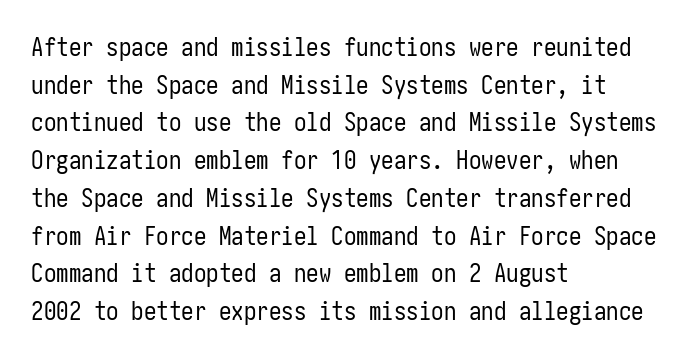
The face used here is rendered with its standard letterfit. Just letters on the line, the space beneath them empty. Caption: face not bold, strokes unweighted. Line spacing here is normal.
